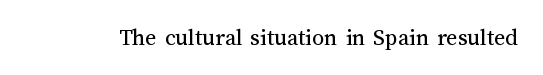
{"italic": "no", "bold": "no", "underline": "no", "letter_spacing": "normal", "letter_spacing_em": 0.0, "glyph_px": 24}
